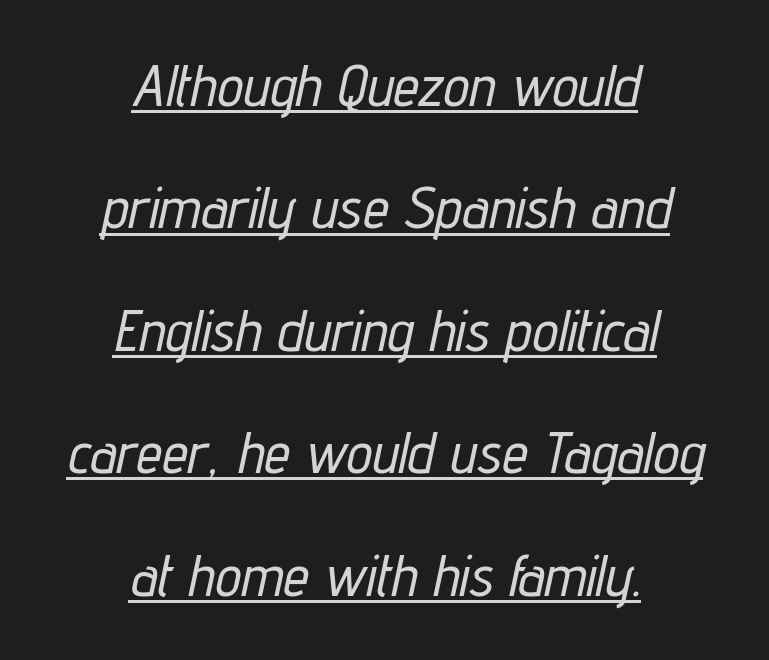
Q: Is the text italic (slanted)? A: Yes, it leans right by about 12 degrees.
Q: Is the text underlined? A: Yes.
Q: How is the paragraph aligned? A: Centered.
Q: Is the spacing between letters normal or unusually wide? A: Normal.
Q: Is the spacing between lines tight, normal or loose? A: Loose.
Q: Width (condensed, normal, or wide)? A: Condensed.
Q: Stroke contrast? A: Low.
Q: x-height? A: Medium.
Q: Monospaced? A: No.
